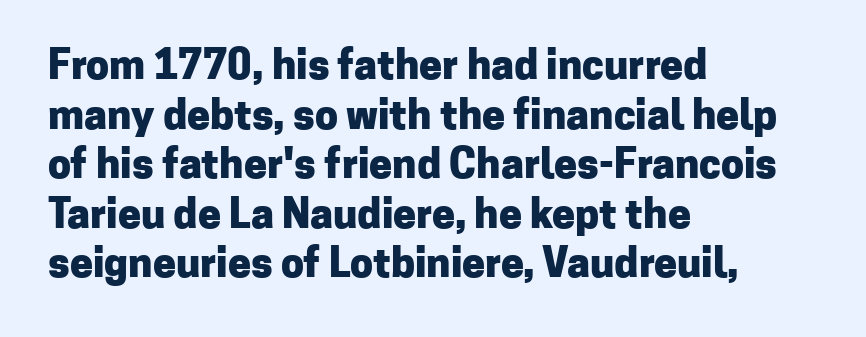
The image shows 41 px heavy sans-serif type, upright; set left-aligned, line spacing 1.21x, normal letter spacing, not underlined; low stroke contrast and a medium x-height.
